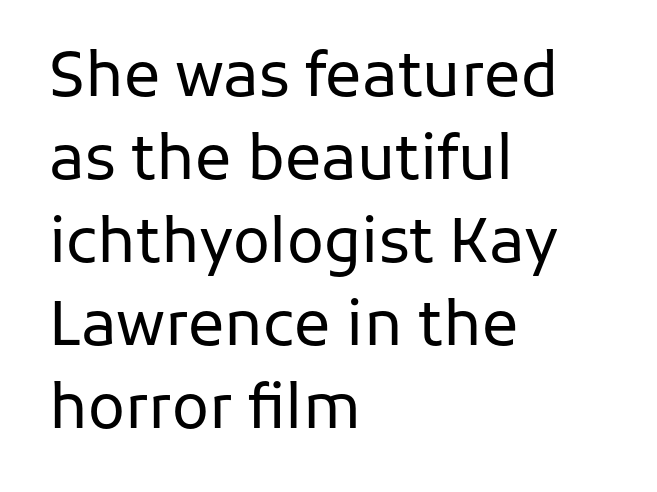
{"serif": "no", "italic": "no", "bold": "no", "weight": "regular", "width": "normal", "stroke_contrast": "low", "x_height": "medium", "monospaced": "no", "underline": "no", "align": "left", "line_spacing": "normal", "line_spacing_ratio": 1.36, "letter_spacing": "normal", "letter_spacing_em": 0.0, "glyph_px": 61}
